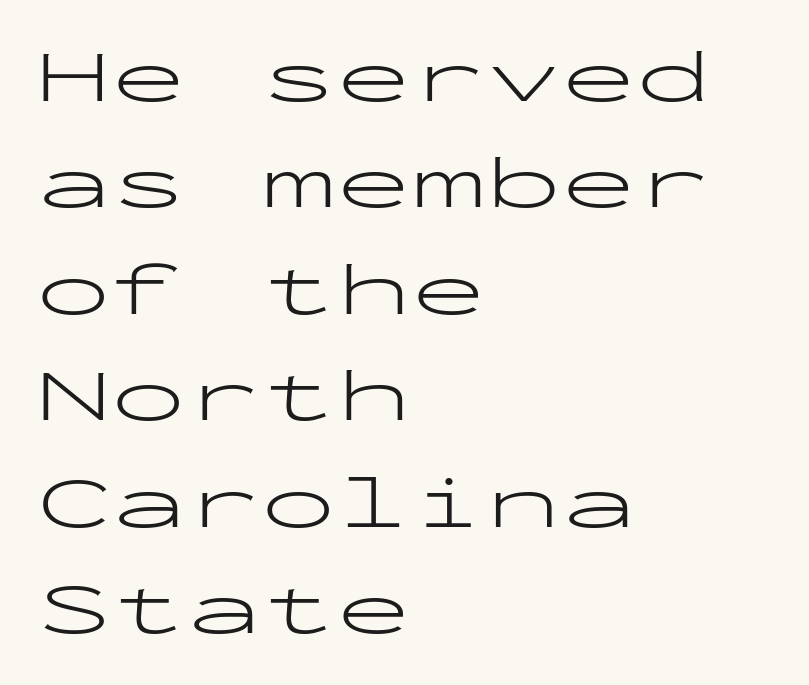
{"serif": "no", "italic": "no", "bold": "no", "weight": "light", "width": "wide", "stroke_contrast": "low", "x_height": "medium", "monospaced": "yes", "underline": "no", "align": "left", "line_spacing": "normal", "line_spacing_ratio": 1.42, "letter_spacing": "normal", "letter_spacing_em": 0.0, "glyph_px": 75}
